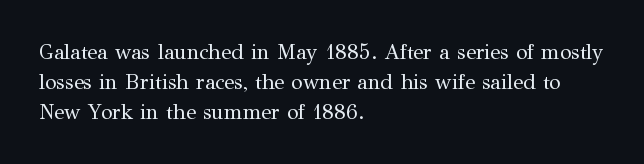
Q: Is the text bold? A: No.
Q: Is the text italic (slanted)? A: No, it is upright.
Q: Is the text underlined? A: No.
Q: How is the paragraph aligned? A: Left-aligned.
Q: Is the spacing between letters normal or unusually wide? A: Normal.
Q: Is the spacing between lines tight, normal or loose? A: Normal.
